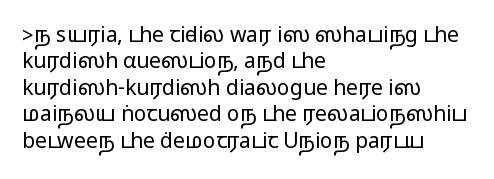
Is there much room between lines? A standard amount, neither cramped nor airy. The line texture is even and compact thanks to regular tracking. In terms of posture, this sample is upright. The paragraph has a hard left edge and a soft right edge. The strip under each line holds only bare page.
